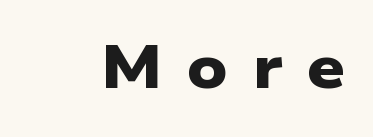
The image shows 60 px heavy, wide sans-serif type; set unusually wide letter spacing (+0.41 em), not underlined; low stroke contrast and a medium x-height.
